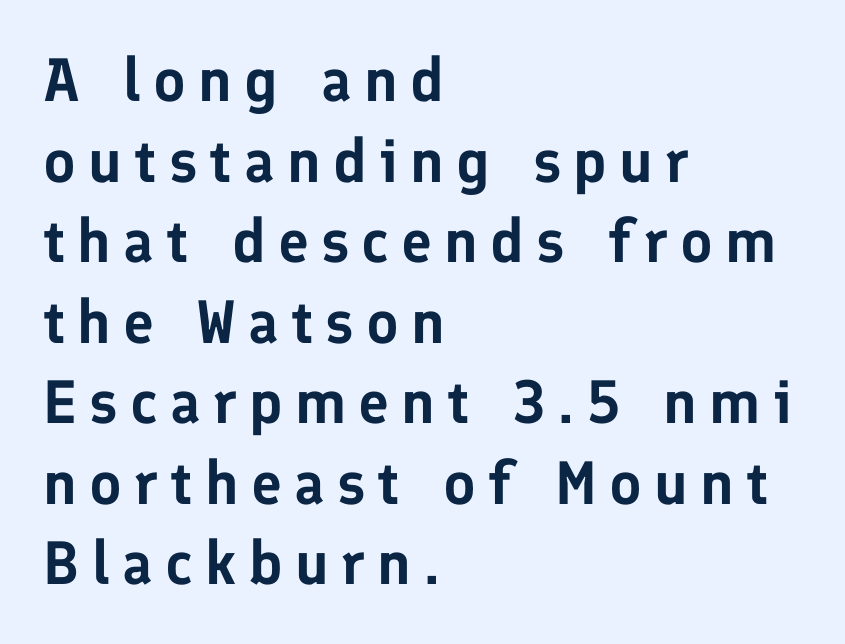
This sample uses an upright cut, with every glyph sitting square on the baseline. Rows of type keep a routine distance in the vertical direction. A sans-serif font was chosen for this passage. All the whitespace from short lines collects on the right. Substantial extra tracking has been applied to these lines.
